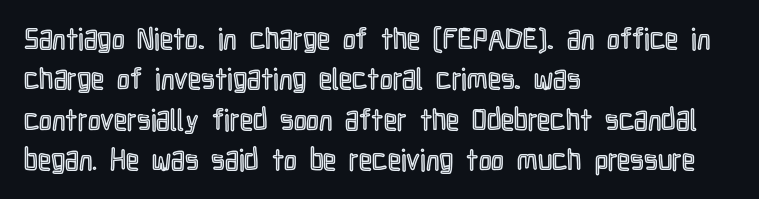
The image shows 29 px condensed type, upright; set left-aligned, normal line spacing (1.39x), normal letter spacing, not underlined; a medium x-height.
